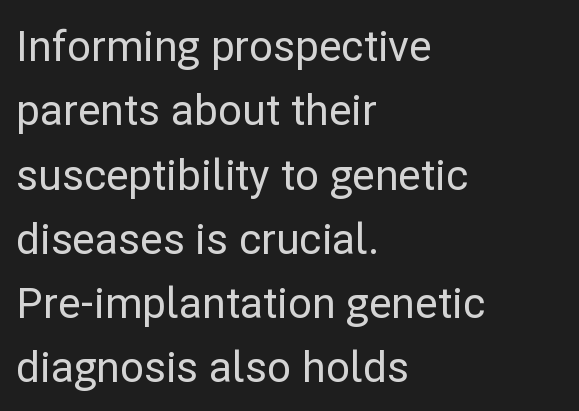
{"serif": "no", "italic": "no", "width": "normal", "stroke_contrast": "low", "x_height": "medium", "monospaced": "no", "underline": "no", "align": "left", "line_spacing": "normal", "line_spacing_ratio": 1.53, "letter_spacing": "normal", "letter_spacing_em": 0.0, "glyph_px": 42}
